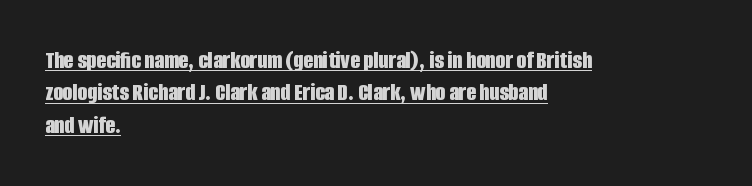
Reading down the column, the eye jumps a familiar distance to each next line. Strokes here are thick enough to call this a true bold. Nobody touched the tracking dial on this one. The words here are underlined.
